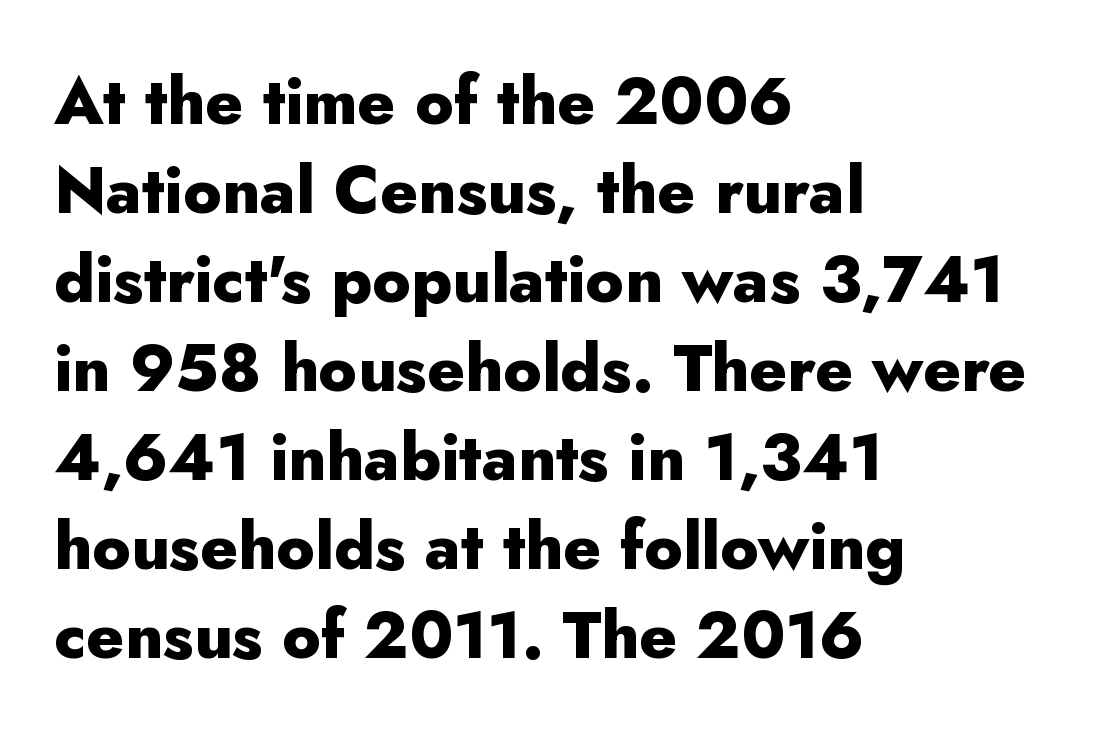
The image shows 65 px heavy sans-serif type, upright; set left-aligned, normal line spacing (1.37x), normal letter spacing, not underlined; low stroke contrast and a small x-height.
